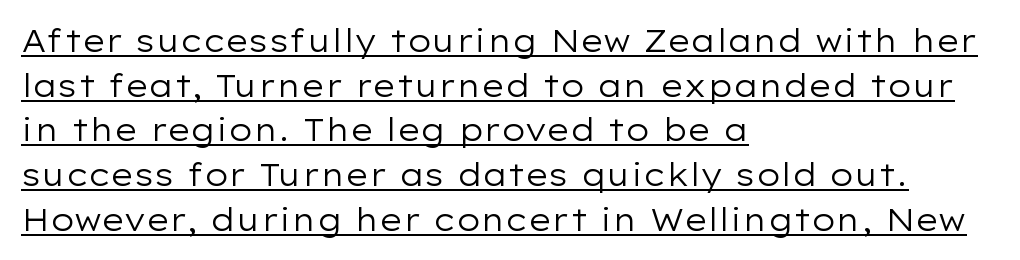
{"serif": "no", "italic": "no", "bold": "no", "weight": "regular", "width": "wide", "stroke_contrast": "low", "x_height": "medium", "monospaced": "no", "underline": "yes", "align": "left", "line_spacing": "normal", "line_spacing_ratio": 1.44, "letter_spacing": "normal", "letter_spacing_em": 0.0, "glyph_px": 31}
